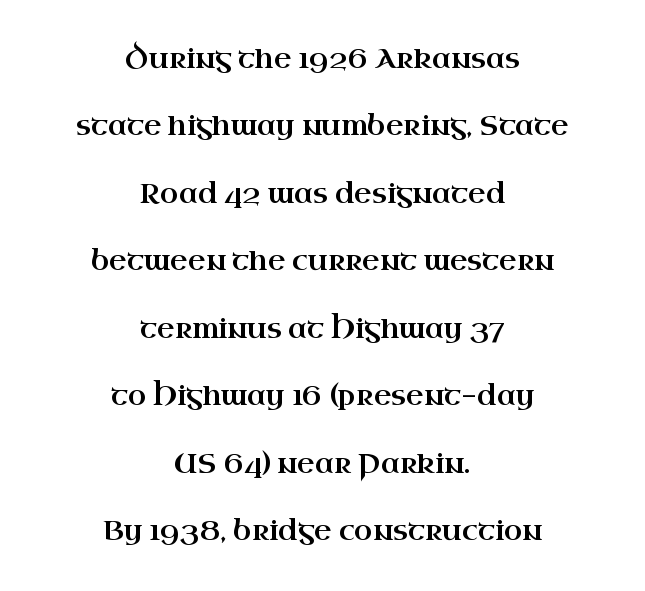
The image shows 27 px text type, upright; set centered, loose line spacing (2.5x), normal letter spacing, not underlined.
